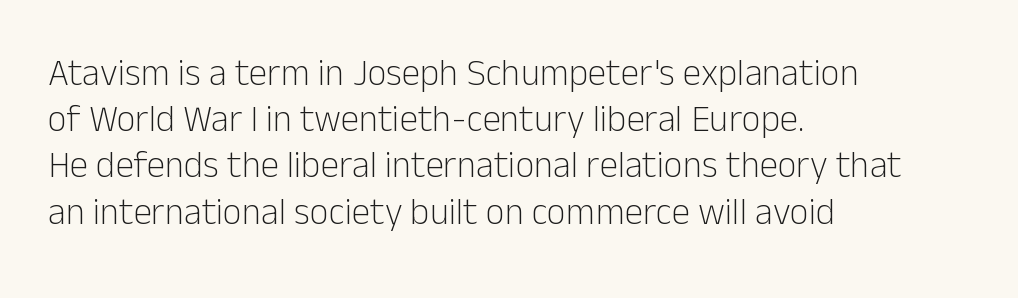
Nope, no serifs anywhere on these letters. Line spacing here is normal. The zone under the glyphs is completely vacant. Is the type heavy? It reads as light-to-regular instead. The lines in this sample share a left origin and differ only in where they stop.
